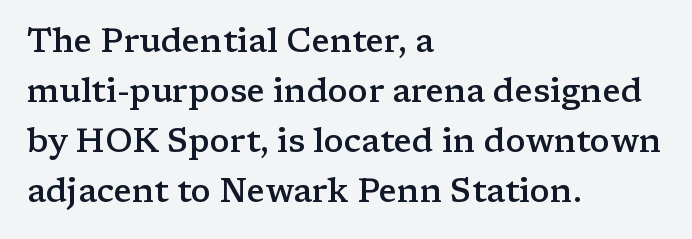
The line-height multiplier appears to be the usual default. The passage shown has conventional tracking throughout. Does the copy run flush right? No — it runs flush left. Every character sits straight up, as roman type does. Descender tails drop into unmarked territory.
